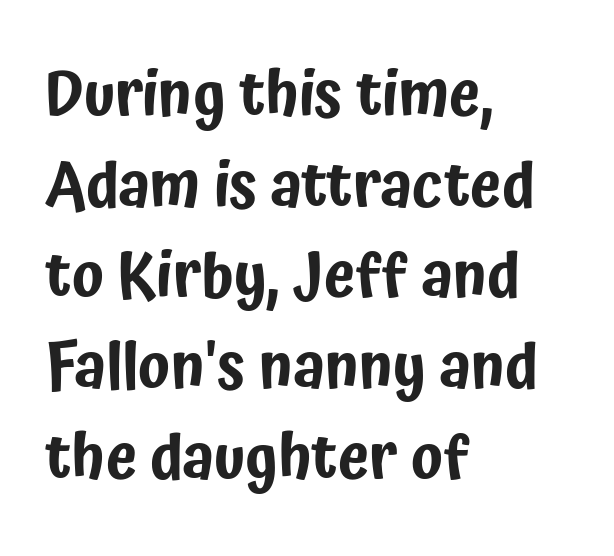
Q: Is the text italic (slanted)? A: No, it is upright.
Q: Is the typeface a serif or a sans-serif typeface? A: Sans-serif.
Q: Is the text underlined? A: No.
Q: How is the paragraph aligned? A: Left-aligned.
Q: Is the spacing between letters normal or unusually wide? A: Normal.
Q: Is the spacing between lines tight, normal or loose? A: Normal.
Q: Width (condensed, normal, or wide)? A: Condensed.
Q: Stroke contrast? A: Low.
Q: x-height? A: Medium.
Q: Monospaced? A: No.
